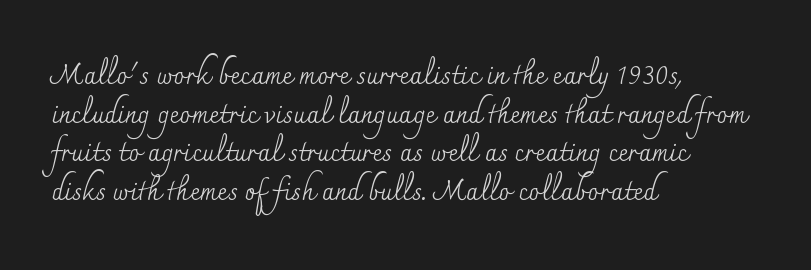
Q: Is the text bold? A: No.
Q: Is the text italic (slanted)? A: Yes.
Q: Is the text underlined? A: No.
Q: How is the paragraph aligned? A: Left-aligned.
Q: Is the spacing between letters normal or unusually wide? A: Normal.
Q: Is the spacing between lines tight, normal or loose? A: Normal.
